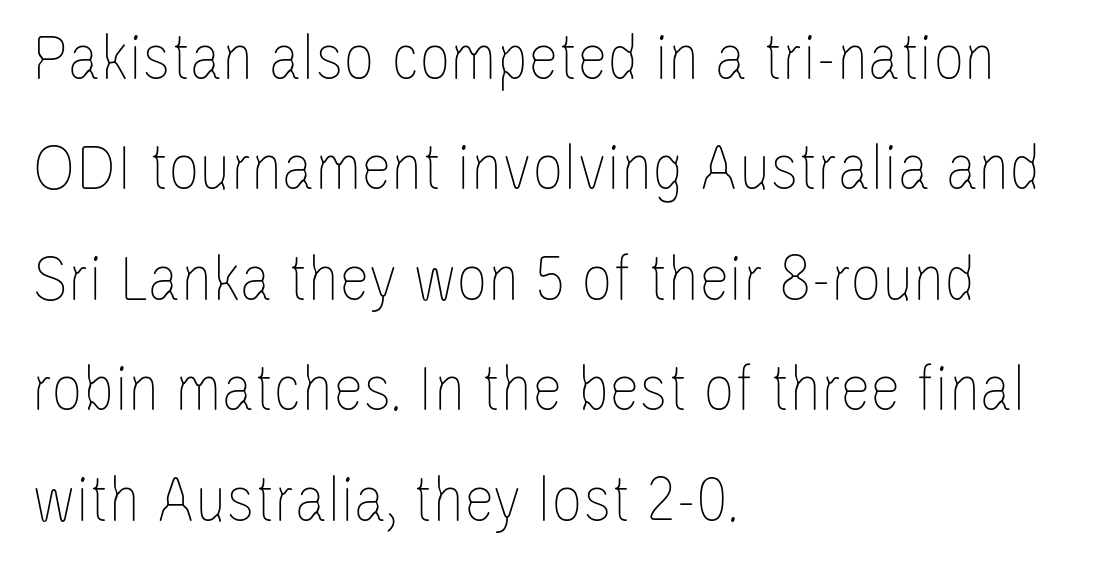
The image shows 69 px thin, condensed type, upright; set left-aligned, normal line spacing (1.6x), normal letter spacing, not underlined; low stroke contrast and a large x-height.
